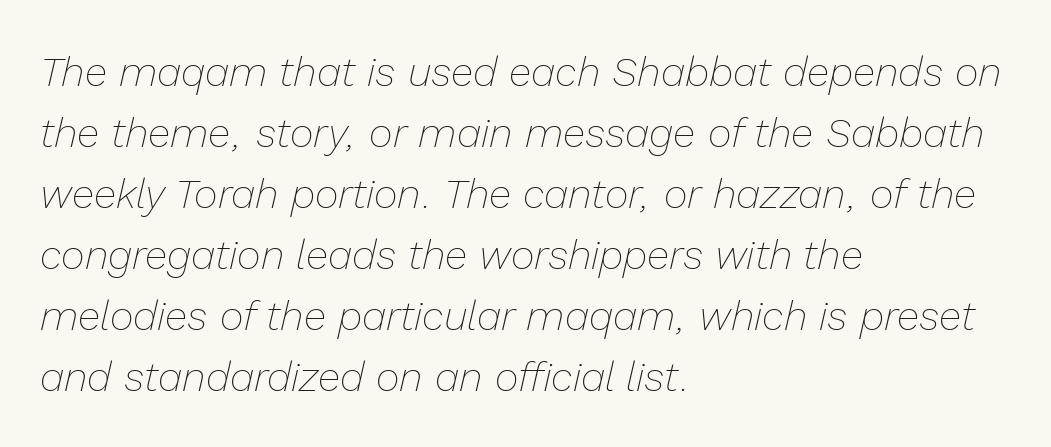
Q: Is the text bold? A: No.
Q: Is the text italic (slanted)? A: Yes, it leans right by about 13 degrees.
Q: Is the text underlined? A: No.
Q: How is the paragraph aligned? A: Left-aligned.
Q: Is the spacing between letters normal or unusually wide? A: Normal.
Q: Is the spacing between lines tight, normal or loose? A: Normal.
Q: Width (condensed, normal, or wide)? A: Normal.
Q: Stroke contrast? A: Low.
Q: x-height? A: Medium.
Q: Monospaced? A: No.
